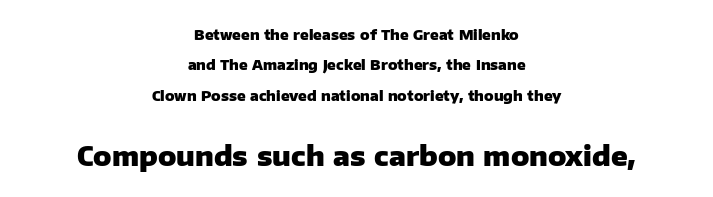
The image shows 27 px bold type, upright; set centered, loose line spacing (2.17x), normal letter spacing, not underlined; the second (bottom) block is 1.93x larger.
